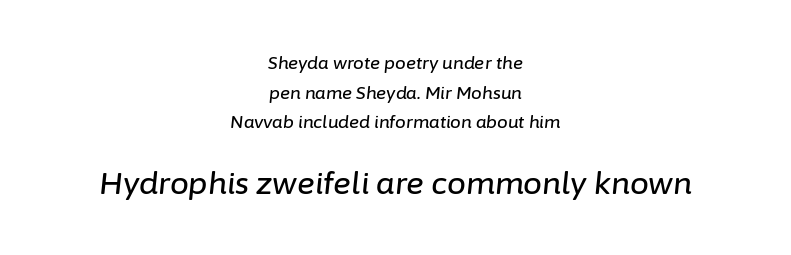
The words here are not underlined. Here the designer chose a conventional face with non-uniform glyph widths. Designer's note — italics engaged. Standard letterfit; no display-style spreading of the glyphs.
